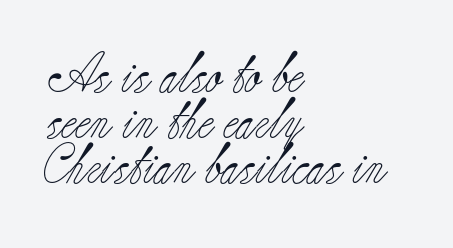
Q: Is the text bold? A: No.
Q: Is the text italic (slanted)? A: Yes.
Q: Is the typeface a serif or a sans-serif typeface? A: Serif.
Q: Is the text underlined? A: No.
Q: How is the paragraph aligned? A: Left-aligned.
Q: Is the spacing between letters normal or unusually wide? A: Normal.
Q: Is the spacing between lines tight, normal or loose? A: Tight.
Q: Width (condensed, normal, or wide)? A: Normal.
Q: Stroke contrast? A: Low.
Q: x-height? A: Small.
Q: Monospaced? A: No.
